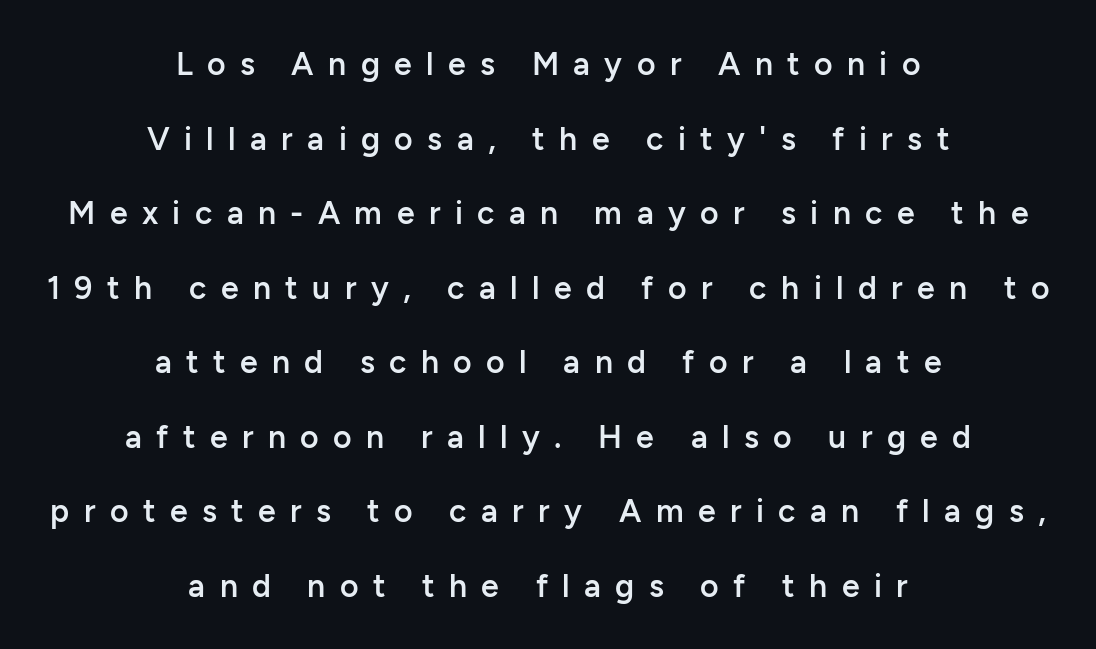
Q: Is the text bold? A: Semi-bold.
Q: Is the text italic (slanted)? A: No, it is upright.
Q: Is the typeface a serif or a sans-serif typeface? A: Sans-serif.
Q: Is the text underlined? A: No.
Q: How is the paragraph aligned? A: Centered.
Q: Is the spacing between letters normal or unusually wide? A: Unusually wide.
Q: Is the spacing between lines tight, normal or loose? A: Loose.
Q: Width (condensed, normal, or wide)? A: Normal.
Q: Stroke contrast? A: Low.
Q: x-height? A: Medium.
Q: Monospaced? A: No.
